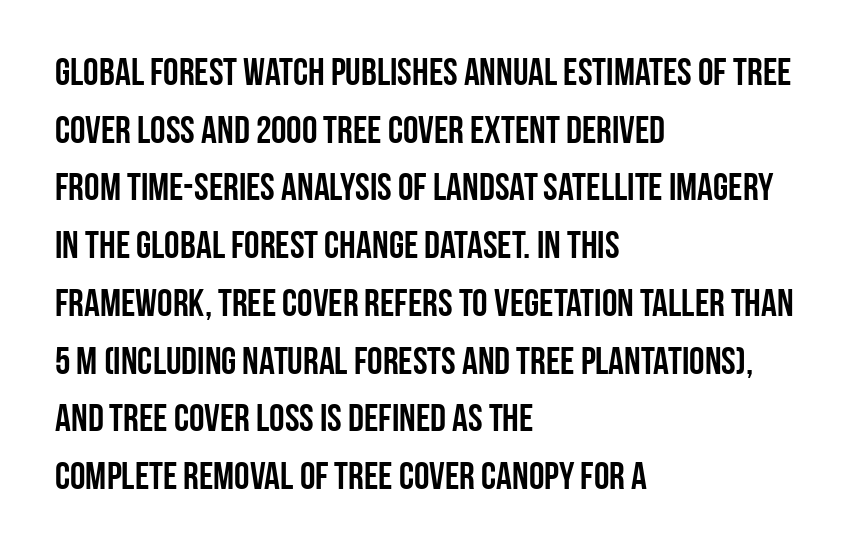
Q: Is the text italic (slanted)? A: No, it is upright.
Q: Is the typeface a serif or a sans-serif typeface? A: Sans-serif.
Q: Is the text underlined? A: No.
Q: How is the paragraph aligned? A: Left-aligned.
Q: Is the spacing between letters normal or unusually wide? A: Normal.
Q: Is the spacing between lines tight, normal or loose? A: Normal.
Q: Width (condensed, normal, or wide)? A: Condensed.
Q: Stroke contrast? A: Low.
Q: x-height? A: Large.
Q: Monospaced? A: No.
